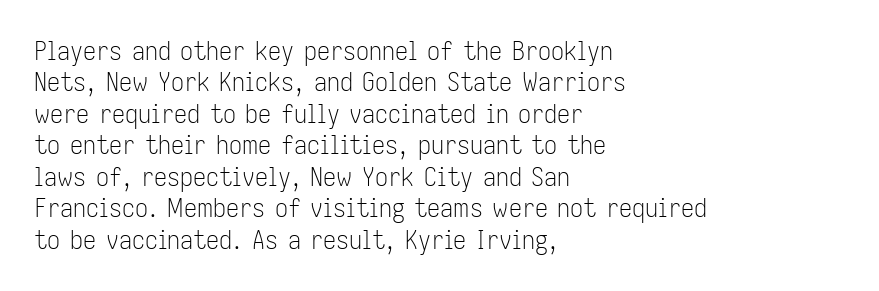
{"italic": "no", "bold": "no", "underline": "no", "align": "left", "line_spacing_ratio": 1.21, "letter_spacing": "normal", "letter_spacing_em": 0.0, "glyph_px": 26}
